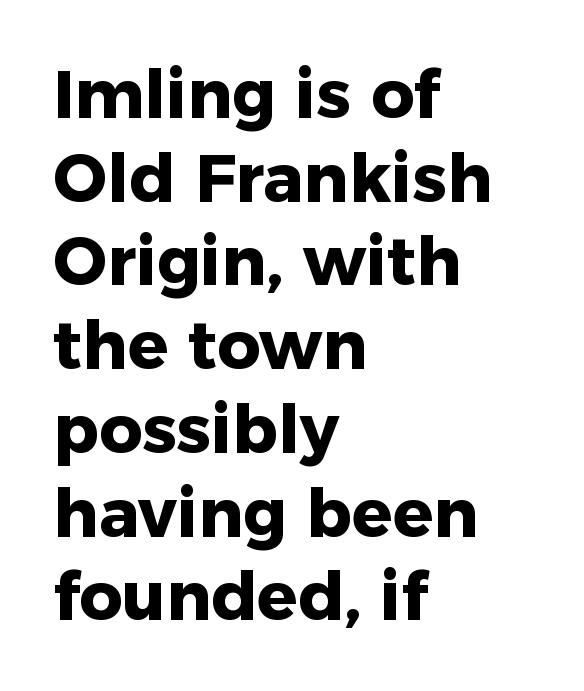
{"serif": "no", "italic": "no", "bold": "yes", "weight": "heavy", "width": "normal", "stroke_contrast": "low", "x_height": "medium", "monospaced": "no", "underline": "no", "align": "left", "line_spacing": "normal", "line_spacing_ratio": 1.25, "letter_spacing": "normal", "letter_spacing_em": 0.0, "glyph_px": 67}
